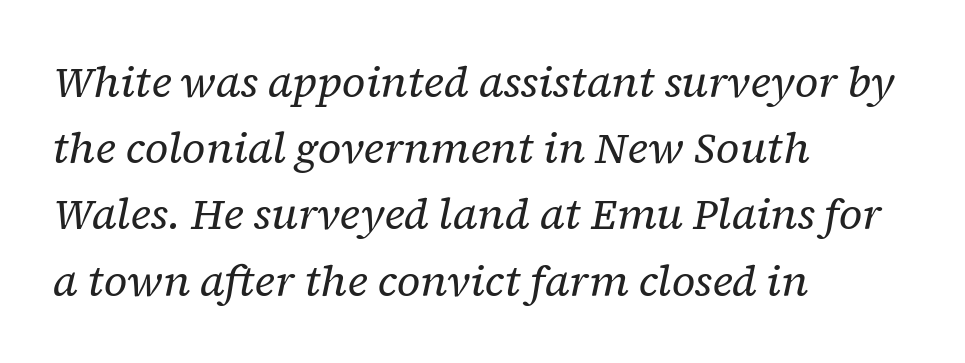
{"serif": "yes", "italic": "yes", "lean": "right", "slant_degrees": 12, "bold": "no", "weight": "regular", "width": "normal", "stroke_contrast": "low", "x_height": "medium", "monospaced": "no", "underline": "no", "align": "left", "line_spacing": "normal", "line_spacing_ratio": 1.54, "letter_spacing": "normal", "letter_spacing_em": 0.0, "glyph_px": 43}
